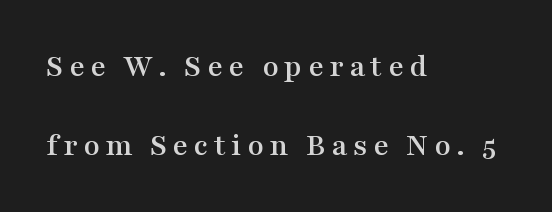
Q: Is the text italic (slanted)? A: No, it is upright.
Q: Is the typeface a serif or a sans-serif typeface? A: Serif.
Q: Is the text underlined? A: No.
Q: How is the paragraph aligned? A: Left-aligned.
Q: Is the spacing between lines tight, normal or loose? A: Loose.
Q: Width (condensed, normal, or wide)? A: Wide.
Q: Stroke contrast? A: Medium.
Q: x-height? A: Medium.
Q: Monospaced? A: No.
